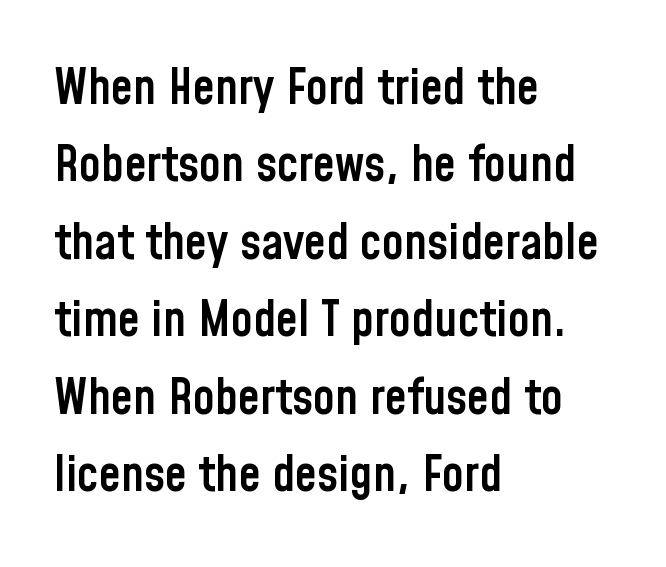
The image shows 50 px semibold, condensed sans-serif type, upright; set left-aligned, normal line spacing (1.55x), normal letter spacing, not underlined; low stroke contrast and a medium x-height.
